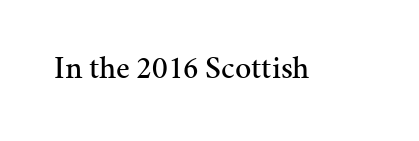
The image shows 32 px serif type, upright; set normal letter spacing, not underlined; medium stroke contrast and a medium x-height.
